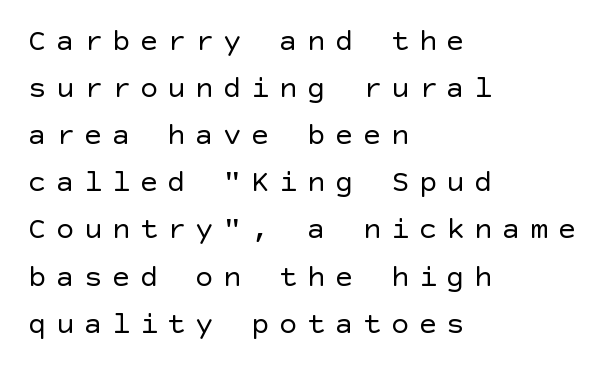
{"serif": "no", "italic": "no", "bold": "no", "weight": "regular", "width": "normal", "x_height": "large", "underline": "no", "align": "left", "line_spacing": "normal", "line_spacing_ratio": 1.52, "letter_spacing": "wide", "letter_spacing_em": 0.3, "glyph_px": 31}
